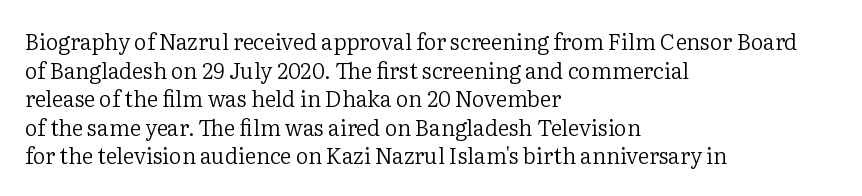
The image shows 22 px text type, upright; set left-aligned, normal line spacing (1.3x), normal letter spacing, not underlined.
